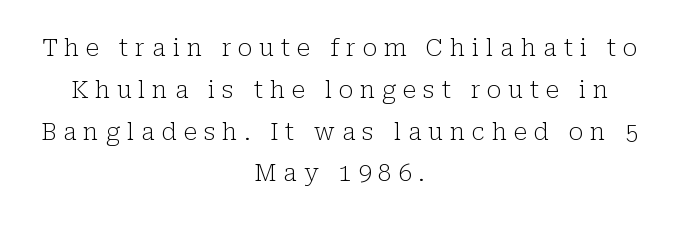
Q: Is the text bold? A: No.
Q: Is the text italic (slanted)? A: No, it is upright.
Q: Is the text underlined? A: No.
Q: How is the paragraph aligned? A: Centered.
Q: Is the spacing between letters normal or unusually wide? A: Unusually wide.
